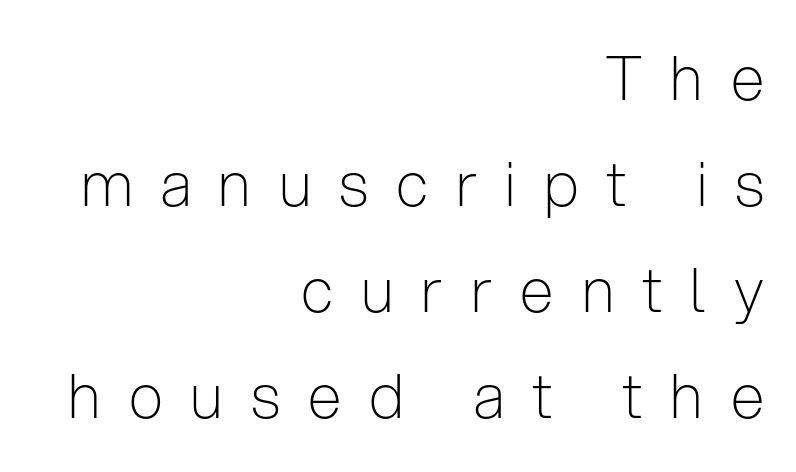
The image shows 61 px light, condensed sans-serif type, upright; set right-aligned, line spacing 1.74x, unusually wide letter spacing (+0.46 em), not underlined; low stroke contrast and a medium x-height.
